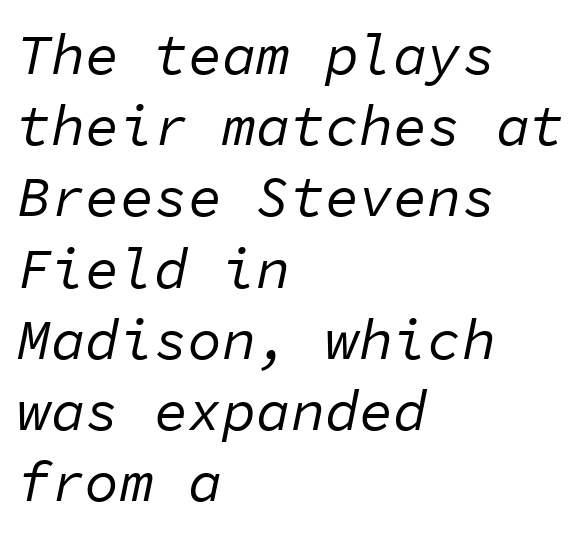
The image shows 57 px regular-weight type, italic (leaning right), monospaced; set left-aligned, normal line spacing (1.25x), normal letter spacing, not underlined; low stroke contrast and a medium x-height.
